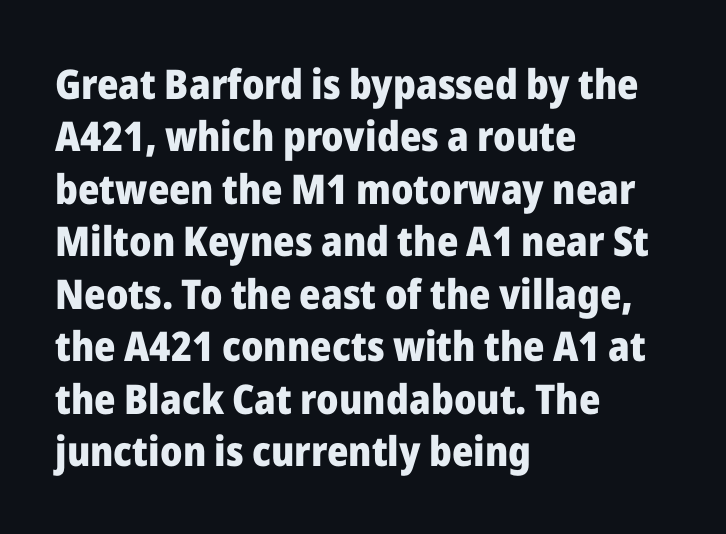
Q: Is the text bold? A: Yes.
Q: Is the text italic (slanted)? A: No, it is upright.
Q: Is the typeface a serif or a sans-serif typeface? A: Sans-serif.
Q: Is the text underlined? A: No.
Q: How is the paragraph aligned? A: Left-aligned.
Q: Is the spacing between letters normal or unusually wide? A: Normal.
Q: Is the spacing between lines tight, normal or loose? A: Normal.
Q: Width (condensed, normal, or wide)? A: Normal.
Q: Stroke contrast? A: Low.
Q: x-height? A: Medium.
Q: Monospaced? A: No.
